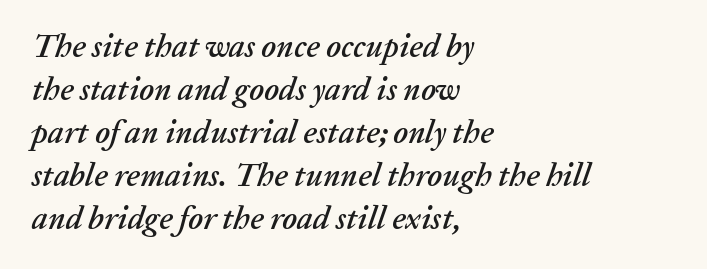
{"italic": "yes", "lean": "right", "slant_degrees": 20, "width": "normal", "stroke_contrast": "low", "x_height": "medium", "monospaced": "no", "underline": "no", "align": "left", "line_spacing": "normal", "line_spacing_ratio": 1.34, "letter_spacing": "normal", "letter_spacing_em": 0.0, "glyph_px": 32}
